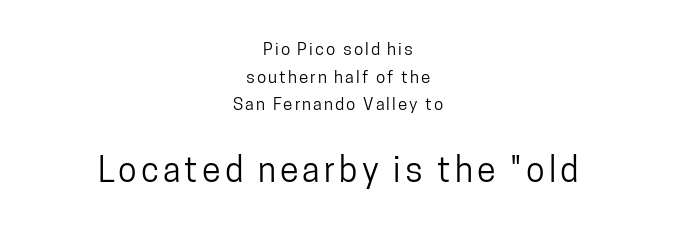
Q: Is the text italic (slanted)? A: No, it is upright.
Q: Is the typeface a serif or a sans-serif typeface? A: Sans-serif.
Q: Is the text underlined? A: No.
Q: How is the paragraph aligned? A: Centered.
Q: Is the spacing between lines tight, normal or loose? A: Normal.
Q: Which block of text is set in a larger size, the first (top) or the second (bottom)? A: The second (bottom) one.
Q: Width (condensed, normal, or wide)? A: Condensed.
Q: Stroke contrast? A: Low.
Q: x-height? A: Medium.
Q: Monospaced? A: No.
